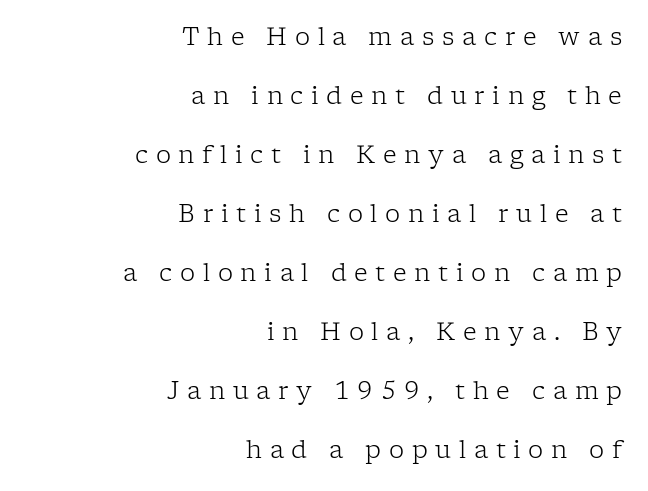
A great deal of white space separates one row of letters from the next. Unlike italic type, these characters show no tilt at all. Glyph-to-glyph distance is far greater than everyday printed text. Horizontally, the lines are justified to the trailing edge only. The font is comparable to plain body text, perhaps lighter.
